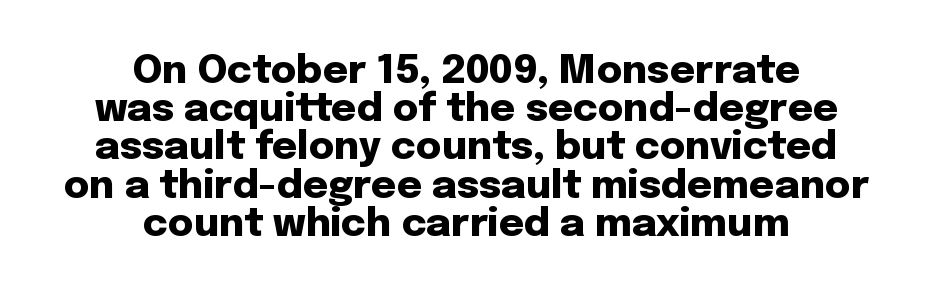
{"serif": "no", "italic": "no", "bold": "yes", "weight": "heavy", "width": "normal", "stroke_contrast": "low", "x_height": "medium", "monospaced": "no", "underline": "no", "align": "center", "line_spacing": "tight", "line_spacing_ratio": 0.98, "letter_spacing": "normal", "letter_spacing_em": 0.0, "glyph_px": 39}
